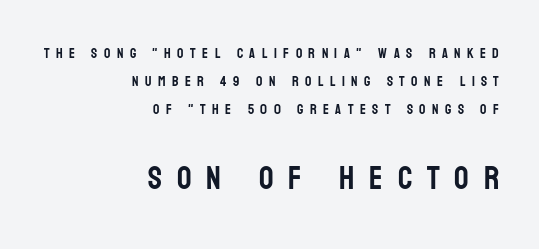
{"serif": "no", "italic": "no", "width": "condensed", "stroke_contrast": "low", "x_height": "large", "monospaced": "no", "underline": "no", "align": "right", "line_spacing": "loose", "line_spacing_ratio": 1.99, "letter_spacing": "wide", "letter_spacing_em": 0.46, "larger_block": "second", "size_ratio": 2.29, "glyph_px": 32}
